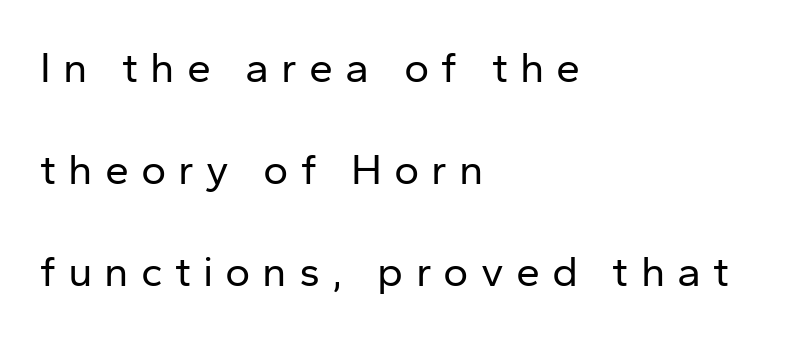
{"serif": "no", "italic": "no", "bold": "no", "weight": "regular", "width": "normal", "stroke_contrast": "low", "x_height": "medium", "monospaced": "no", "underline": "no", "align": "left", "line_spacing": "loose", "line_spacing_ratio": 2.37, "letter_spacing": "wide", "letter_spacing_em": 0.28, "glyph_px": 43}
